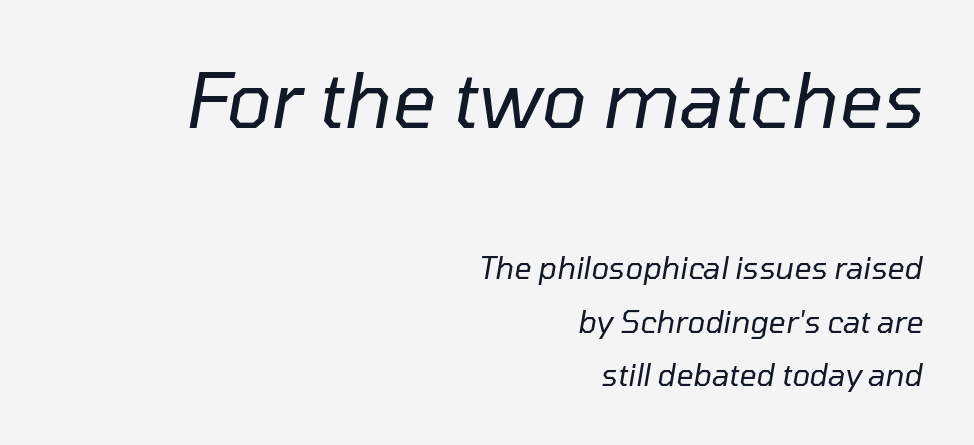
The baseline area is clear. Yep, that's italic — everything's leaning. Typesetter's note — upper block bumped up in size, lower block left smaller. Horizontal alignment here is rightward, an uncommon choice for prose. A quiet, ordinary-to-light weight characterises the typeface. You could not count columns in this text — the font is proportionally spaced.
